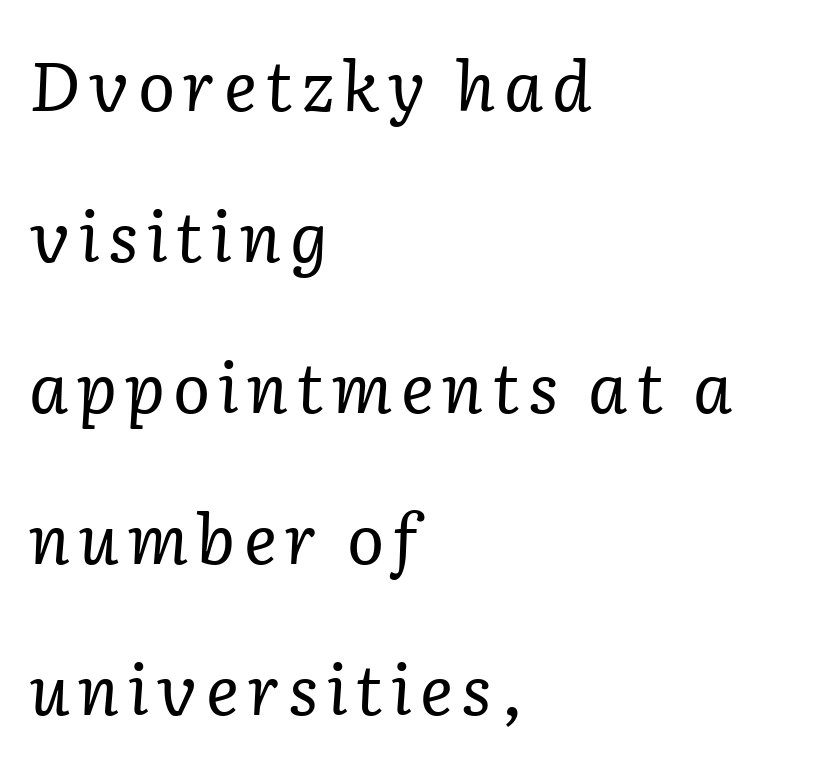
The image shows 69 px regular-weight serif type, italic (leaning right); set left-aligned, loose line spacing (2.19x), not underlined; low stroke contrast and a medium x-height.
